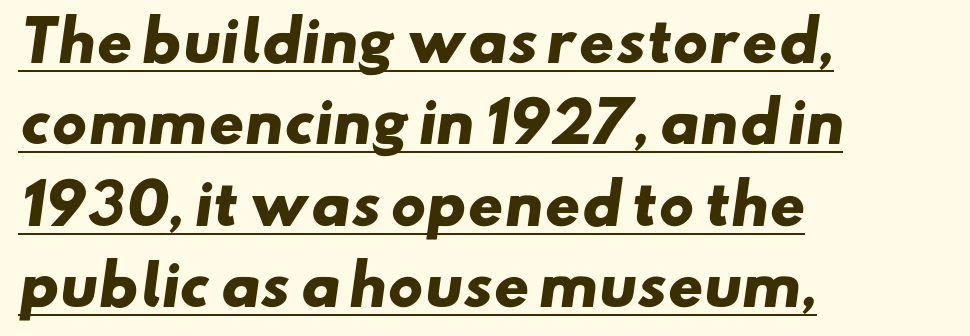
The image shows 55 px heavy, wide sans-serif type; set left-aligned, normal line spacing (1.48x), normal letter spacing, underlined; low stroke contrast and a small x-height.
